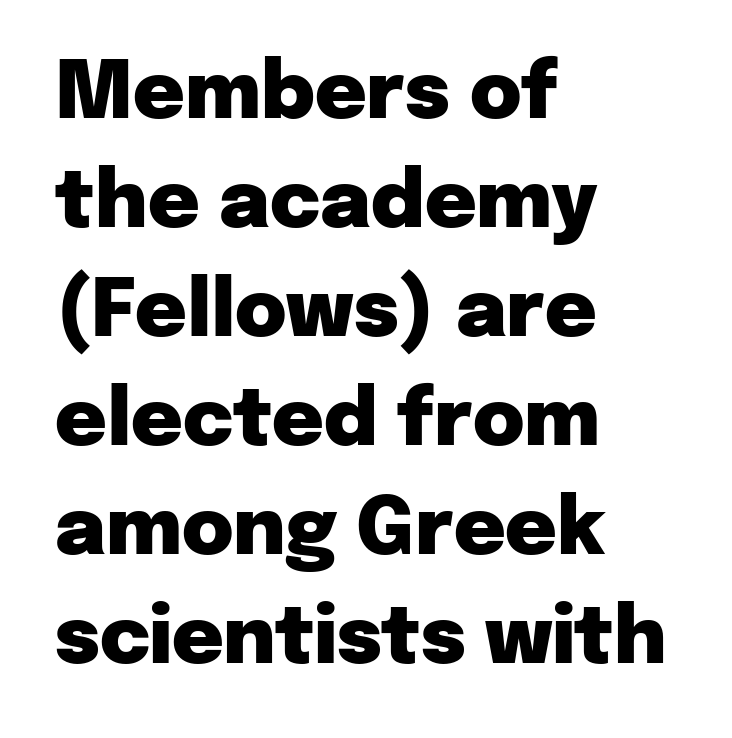
The image shows 79 px heavy sans-serif type, upright; set left-aligned, normal line spacing (1.38x), normal letter spacing, not underlined; low stroke contrast and a medium x-height.
